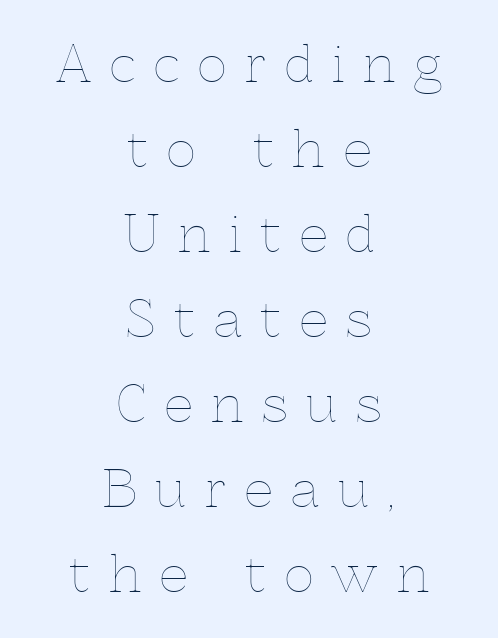
The strokes carry an ordinary text weight at most. Honestly, the row spacing looks completely unremarkable. Italic? Not at all — the glyphs are vertical. Notice how the passage keeps no hard edge, just a central spine. Display-style spreading of the glyphs; the letterfit is very open.
